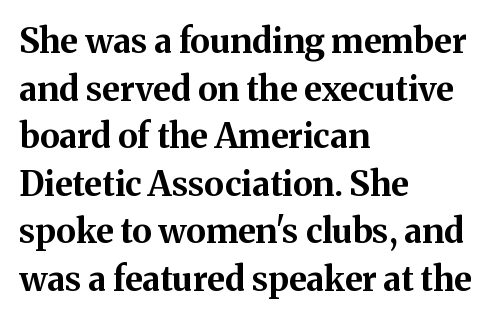
The image shows 34 px bold serif type, upright; set left-aligned, normal line spacing (1.4x), normal letter spacing, not underlined; medium stroke contrast and a medium x-height.
